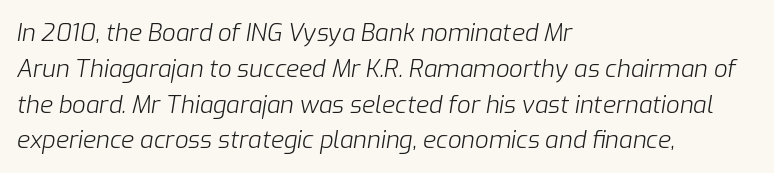
The rendering applies a slant to the glyphs. Notice how the passage keeps a crisp vertical edge on the left only. There is no visible air inserted between adjacent glyphs. The strip under each line holds only bare page. Weight class: somewhere from thin through regular. Vertical spacing — default.
